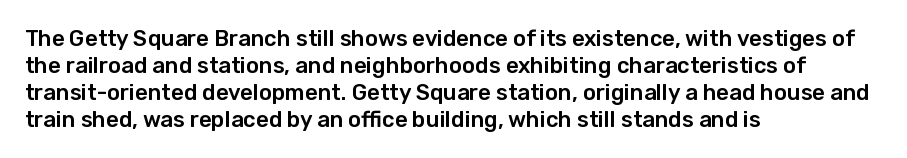
Is the block centered? No — it sits flush against the left margin. Beneath every word, the page is bare. What stands out about the letter spacing? Nothing — it is the standard amount. The lettering stays uniformly vertical, giving the passage a roman look.
